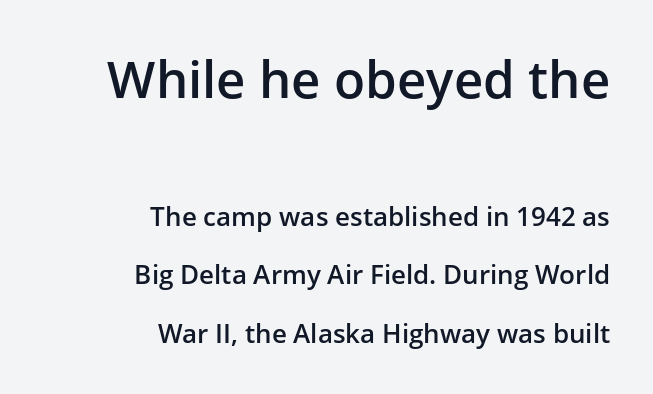
Q: Is the text bold? A: Semi-bold.
Q: Is the text italic (slanted)? A: No, it is upright.
Q: Is the typeface a serif or a sans-serif typeface? A: Sans-serif.
Q: Is the text underlined? A: No.
Q: How is the paragraph aligned? A: Right-aligned.
Q: Is the spacing between letters normal or unusually wide? A: Normal.
Q: Is the spacing between lines tight, normal or loose? A: Loose.
Q: Which block of text is set in a larger size, the first (top) or the second (bottom)? A: The first (top) one.
Q: Width (condensed, normal, or wide)? A: Normal.
Q: Stroke contrast? A: Low.
Q: x-height? A: Medium.
Q: Monospaced? A: No.
